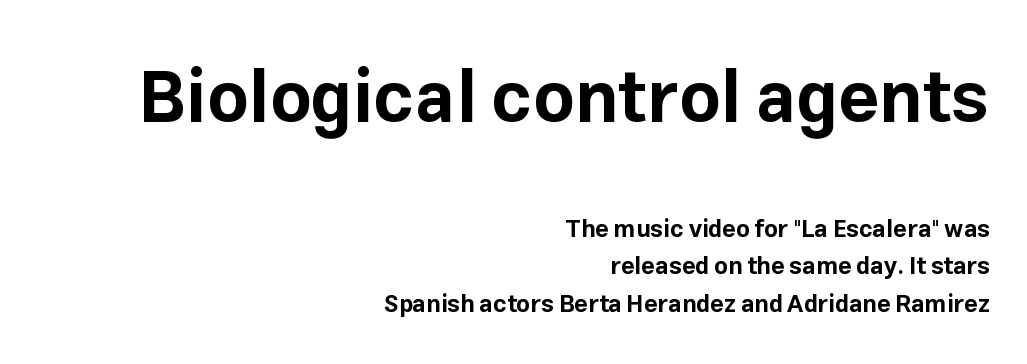
The setting favours the right margin, as signatures and pull-quotes sometimes do. What kind of face is this? One without serifs — a sans. Nothing unusual about the tracking: characters are spaced as the font intends. Quick note: not italic, upright. Each row of text sits above clean, open space.
